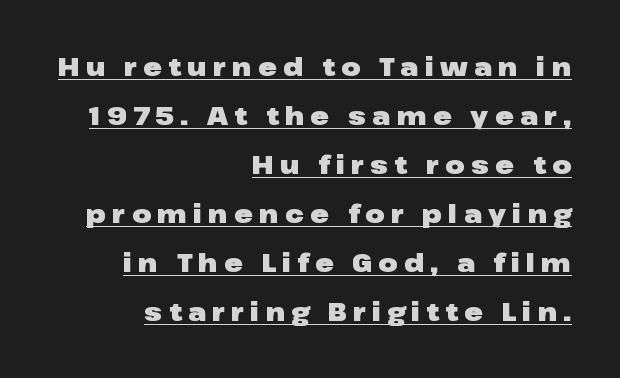
The image shows 25 px bold type, upright; set right-aligned, loose line spacing (1.96x), unusually wide letter spacing (+0.25 em), underlined.
